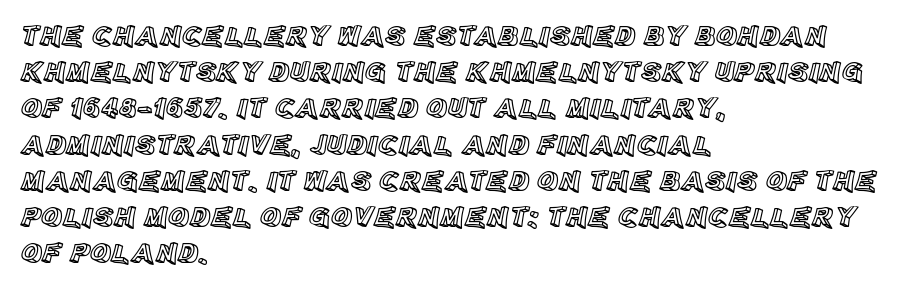
{"width": "normal", "x_height": "large", "monospaced": "no", "underline": "no", "align": "left", "line_spacing": "normal", "line_spacing_ratio": 1.25, "letter_spacing": "normal", "letter_spacing_em": 0.0, "glyph_px": 29}
